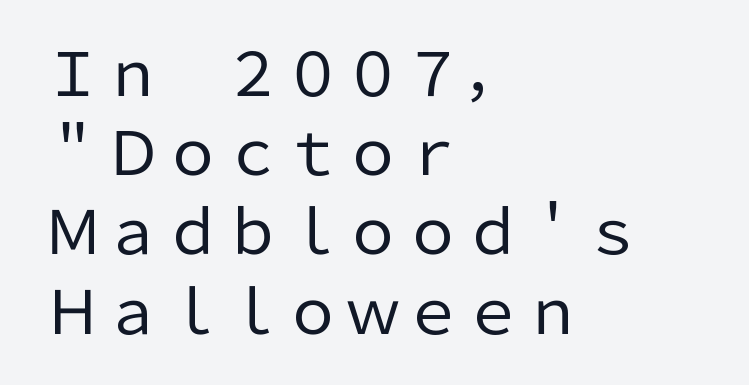
Q: Is the text bold? A: No.
Q: Is the text italic (slanted)? A: No, it is upright.
Q: Is the typeface a serif or a sans-serif typeface? A: Sans-serif.
Q: Is the text underlined? A: No.
Q: How is the paragraph aligned? A: Left-aligned.
Q: Is the spacing between letters normal or unusually wide? A: Normal.
Q: Is the spacing between lines tight, normal or loose? A: Normal.
Q: Width (condensed, normal, or wide)? A: Normal.
Q: Stroke contrast? A: Low.
Q: x-height? A: Medium.
Q: Monospaced? A: No.
